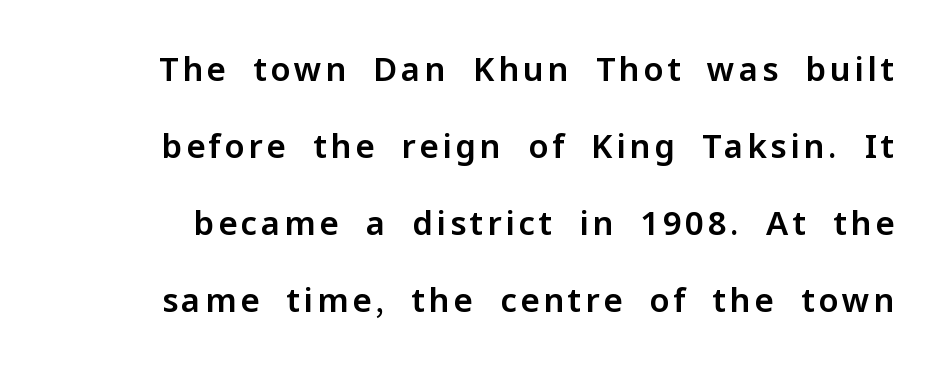
Q: Is the text italic (slanted)? A: No, it is upright.
Q: Is the typeface a serif or a sans-serif typeface? A: Sans-serif.
Q: Is the text underlined? A: No.
Q: Is the spacing between lines tight, normal or loose? A: Loose.
Q: Width (condensed, normal, or wide)? A: Normal.
Q: Stroke contrast? A: Low.
Q: x-height? A: Medium.
Q: Monospaced? A: No.
